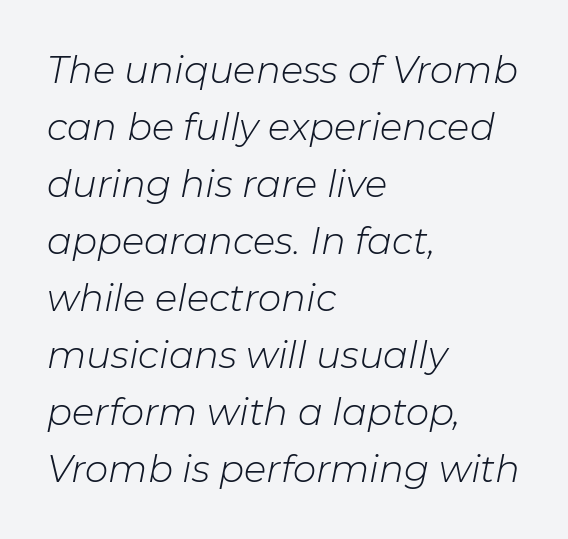
Q: Is the text bold? A: No.
Q: Is the text italic (slanted)? A: Yes, it leans right by about 11 degrees.
Q: Is the text underlined? A: No.
Q: How is the paragraph aligned? A: Left-aligned.
Q: Is the spacing between letters normal or unusually wide? A: Normal.
Q: Is the spacing between lines tight, normal or loose? A: Normal.
Q: Width (condensed, normal, or wide)? A: Normal.
Q: Stroke contrast? A: Low.
Q: x-height? A: Medium.
Q: Monospaced? A: No.
